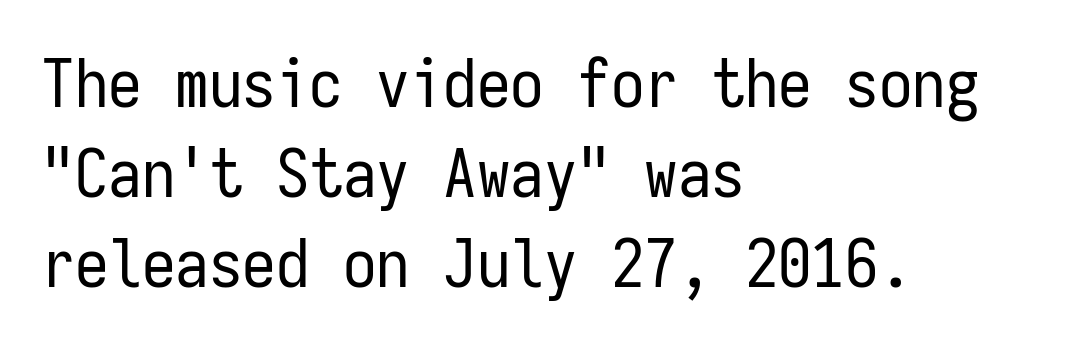
Q: Is the text bold? A: No.
Q: Is the text italic (slanted)? A: No, it is upright.
Q: Is the typeface a serif or a sans-serif typeface? A: Sans-serif.
Q: Is the text underlined? A: No.
Q: How is the paragraph aligned? A: Left-aligned.
Q: Is the spacing between letters normal or unusually wide? A: Normal.
Q: Is the spacing between lines tight, normal or loose? A: Normal.
Q: Width (condensed, normal, or wide)? A: Condensed.
Q: Stroke contrast? A: Low.
Q: x-height? A: Medium.
Q: Monospaced? A: Yes.
